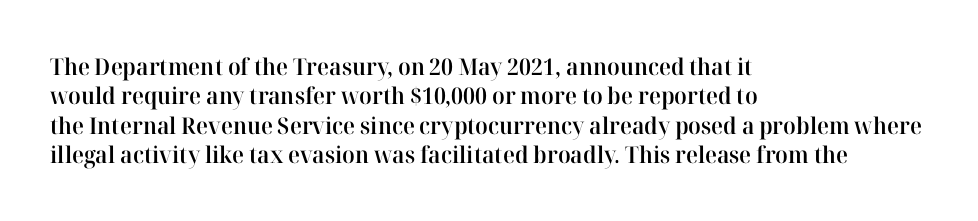
Q: Is the text bold? A: Semi-bold.
Q: Is the text italic (slanted)? A: No, it is upright.
Q: Is the text underlined? A: No.
Q: How is the paragraph aligned? A: Left-aligned.
Q: Is the spacing between letters normal or unusually wide? A: Normal.
Q: Is the spacing between lines tight, normal or loose? A: Normal.
